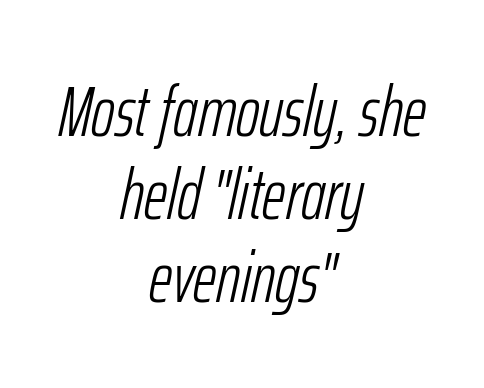
Q: Is the text bold? A: No.
Q: Is the text italic (slanted)? A: Yes, it leans right by about 12 degrees.
Q: Is the text underlined? A: No.
Q: How is the paragraph aligned? A: Centered.
Q: Is the spacing between letters normal or unusually wide? A: Normal.
Q: Is the spacing between lines tight, normal or loose? A: Tight.
Q: Width (condensed, normal, or wide)? A: Condensed.
Q: Stroke contrast? A: Low.
Q: x-height? A: Medium.
Q: Monospaced? A: No.
